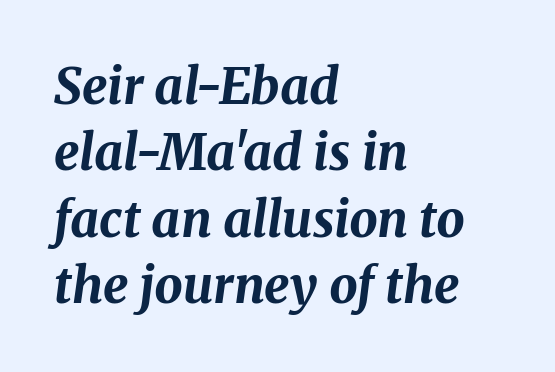
The image shows 50 px bold type, italic (leaning right); set left-aligned, normal line spacing (1.33x), normal letter spacing, not underlined; medium stroke contrast and a medium x-height.
